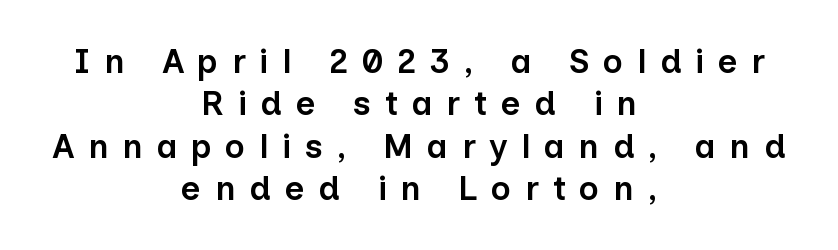
The image shows 34 px semibold sans-serif type, upright; set centered, normal line spacing (1.25x), unusually wide letter spacing (+0.4 em), not underlined; low stroke contrast and a medium x-height.
